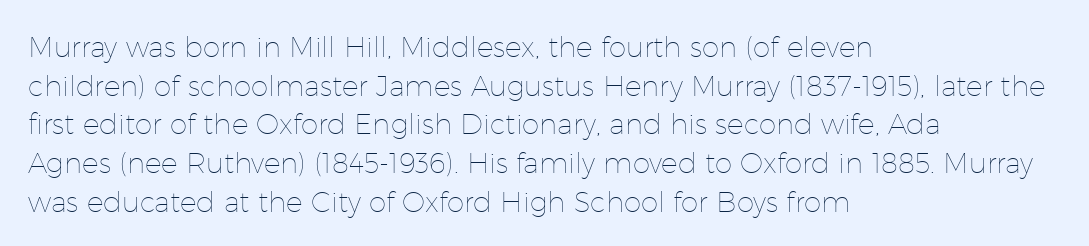
{"italic": "no", "bold": "no", "weight": "thin", "width": "normal", "stroke_contrast": "low", "x_height": "medium", "monospaced": "no", "underline": "no", "align": "left", "line_spacing": "normal", "line_spacing_ratio": 1.38, "letter_spacing": "normal", "letter_spacing_em": 0.0, "glyph_px": 28}
